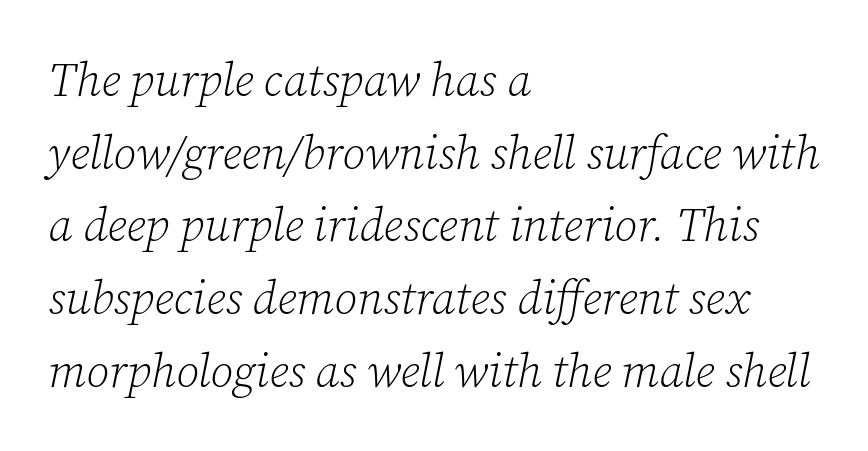
Q: Is the text bold? A: No.
Q: Is the text italic (slanted)? A: Yes, it leans right by about 12 degrees.
Q: Is the typeface a serif or a sans-serif typeface? A: Serif.
Q: Is the text underlined? A: No.
Q: How is the paragraph aligned? A: Left-aligned.
Q: Is the spacing between letters normal or unusually wide? A: Normal.
Q: Is the spacing between lines tight, normal or loose? A: Normal.
Q: Width (condensed, normal, or wide)? A: Normal.
Q: Stroke contrast? A: Low.
Q: x-height? A: Medium.
Q: Monospaced? A: No.
